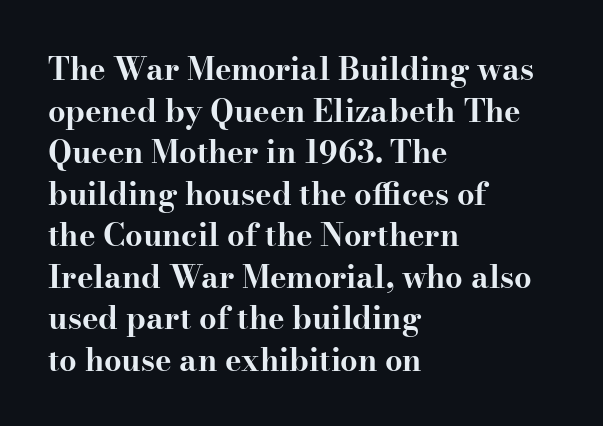
The image shows 31 px bold, wide serif type, upright; set left-aligned, normal line spacing (1.34x), normal letter spacing, not underlined; high stroke contrast and a small x-height.
